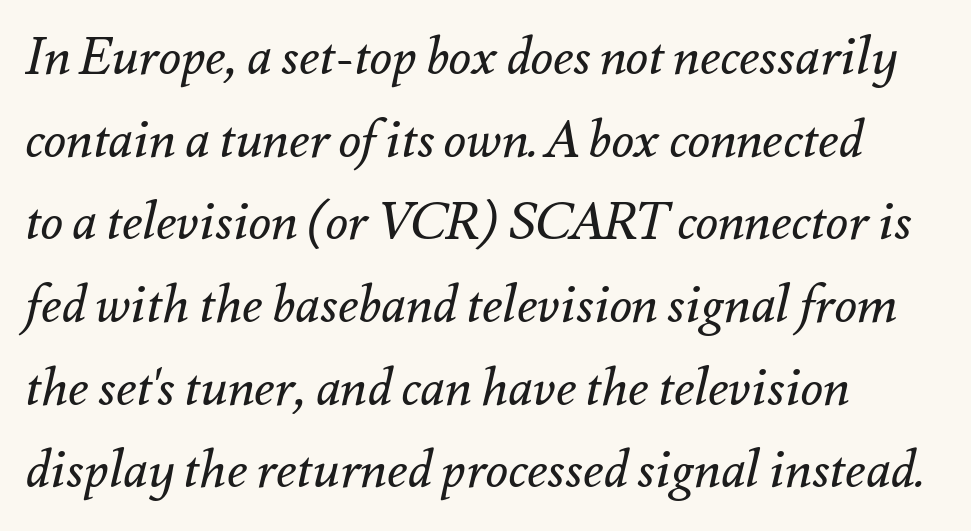
Q: Is the text bold? A: No.
Q: Is the text italic (slanted)? A: Yes, it leans right by about 12 degrees.
Q: Is the text underlined? A: No.
Q: How is the paragraph aligned? A: Left-aligned.
Q: Is the spacing between letters normal or unusually wide? A: Normal.
Q: Is the spacing between lines tight, normal or loose? A: Normal.
Q: Width (condensed, normal, or wide)? A: Normal.
Q: Stroke contrast? A: Medium.
Q: x-height? A: Small.
Q: Monospaced? A: No.
